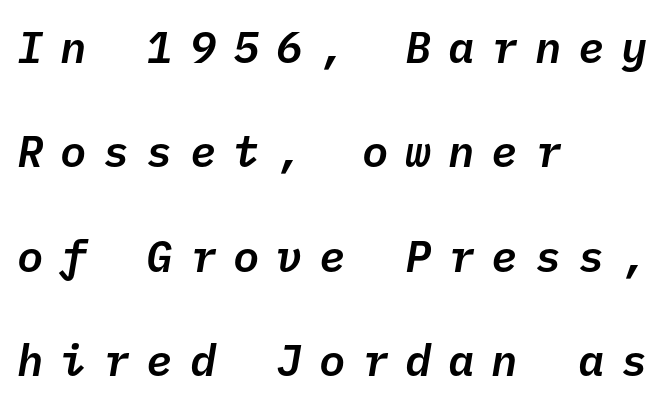
{"italic": "yes", "lean": "right", "slant_degrees": 10, "width": "normal", "stroke_contrast": "low", "x_height": "medium", "monospaced": "yes", "underline": "no", "align": "left", "line_spacing": "loose", "line_spacing_ratio": 2.37, "letter_spacing": "wide", "letter_spacing_em": 0.38, "glyph_px": 44}
